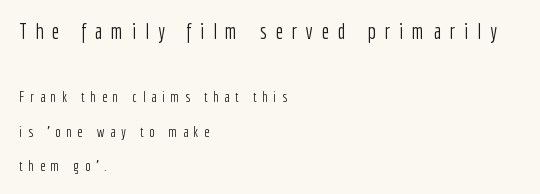
The image shows 21 px text type, upright; set left-aligned, loose line spacing (2.48x), unusually wide letter spacing (+0.42 em), not underlined; the first (top) block is 1.5x larger.
